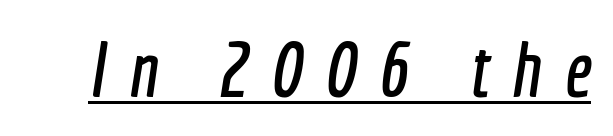
The image shows 77 px condensed sans-serif type; set unusually wide letter spacing (+0.29 em), underlined; a medium x-height.
